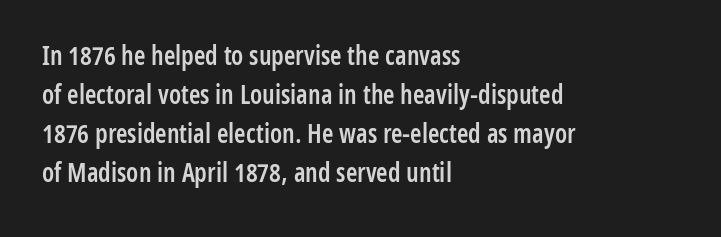
Q: Is the text bold? A: Semi-bold.
Q: Is the text italic (slanted)? A: No, it is upright.
Q: Is the text underlined? A: No.
Q: How is the paragraph aligned? A: Left-aligned.
Q: Is the spacing between letters normal or unusually wide? A: Normal.
Q: Is the spacing between lines tight, normal or loose? A: Normal.
